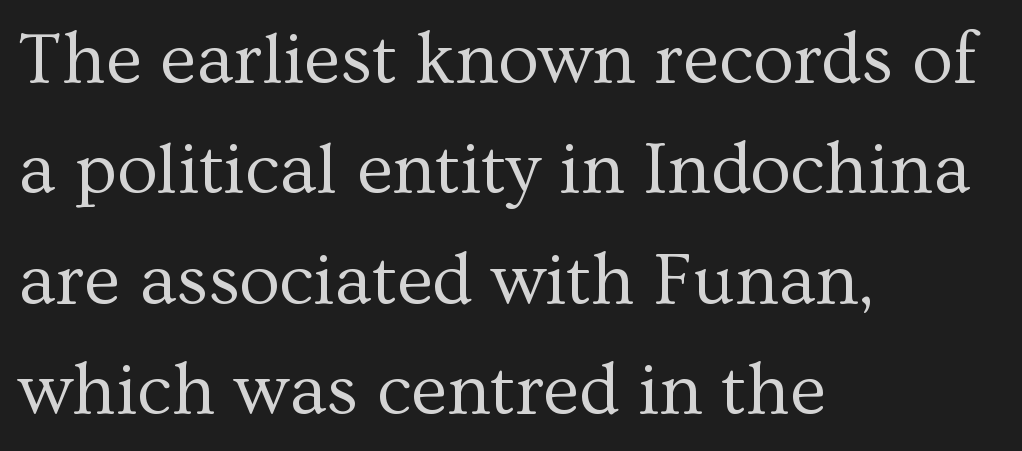
Line spacing here is normal. The ragged edge is on the right, which tells us the setting is flush left. Stroke thickness stays within the range of a standard reading face or lighter. Short note: letters normally spaced. Underlining? Definitely not there.
